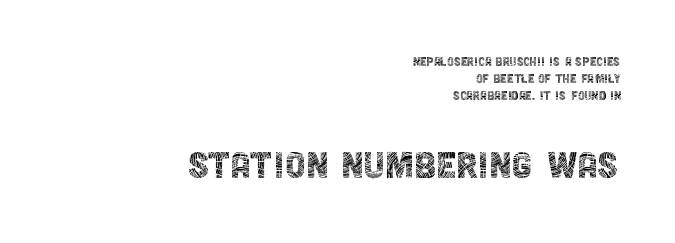
Q: Is the text bold? A: No.
Q: Is the text italic (slanted)? A: No, it is upright.
Q: Is the typeface a serif or a sans-serif typeface? A: Sans-serif.
Q: Is the text underlined? A: No.
Q: How is the paragraph aligned? A: Right-aligned.
Q: Is the spacing between letters normal or unusually wide? A: Normal.
Q: Is the spacing between lines tight, normal or loose? A: Tight.
Q: Which block of text is set in a larger size, the first (top) or the second (bottom)? A: The second (bottom) one.
Q: Width (condensed, normal, or wide)? A: Condensed.
Q: x-height? A: Large.
Q: Monospaced? A: No.
